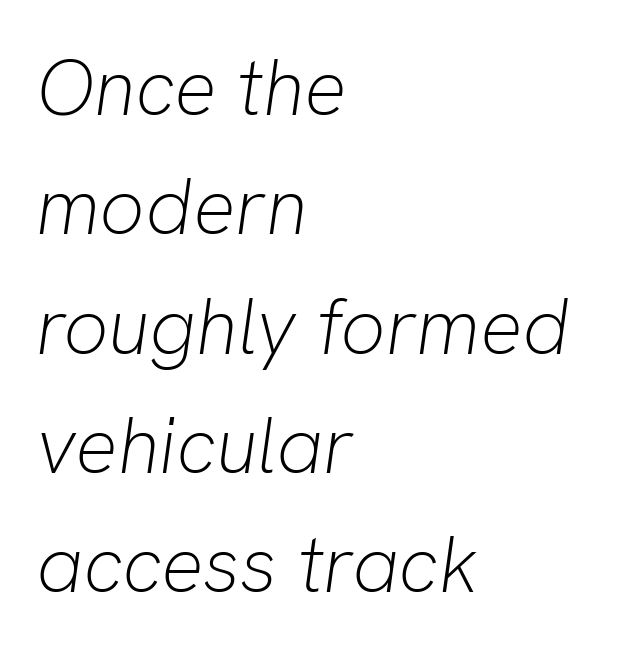
Q: Is the text bold? A: No.
Q: Is the text italic (slanted)? A: Yes, it leans right by about 8 degrees.
Q: Is the text underlined? A: No.
Q: How is the paragraph aligned? A: Left-aligned.
Q: Is the spacing between letters normal or unusually wide? A: Normal.
Q: Is the spacing between lines tight, normal or loose? A: Normal.
Q: Width (condensed, normal, or wide)? A: Normal.
Q: Stroke contrast? A: Low.
Q: x-height? A: Medium.
Q: Monospaced? A: No.
